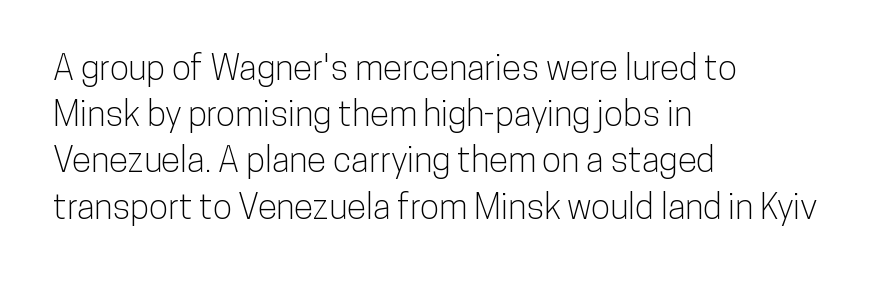
{"serif": "no", "italic": "no", "width": "condensed", "stroke_contrast": "low", "x_height": "medium", "monospaced": "no", "underline": "no", "align": "left", "line_spacing": "normal", "line_spacing_ratio": 1.32, "letter_spacing": "normal", "letter_spacing_em": 0.0, "glyph_px": 35}
